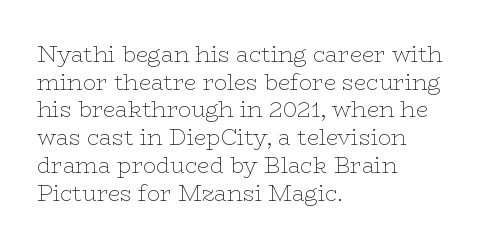
The typeface has the unassuming heft of standard copy or less. Vertical strokes here are truly vertical. A clean baseline with only descenders dipping below it. Default kerning and tracking; the words read as compact shapes.
